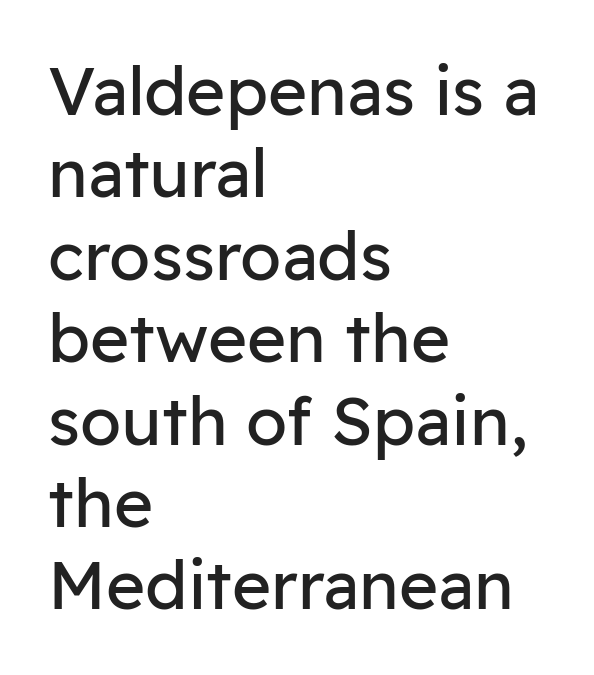
Left-aligned paragraph, ragged on the right. Check the space under the baseline: it is left empty. No feet cap the strokes, marking this as sans-serif type. Each letter keeps its own natural width here, so spacing adapts to shape.
